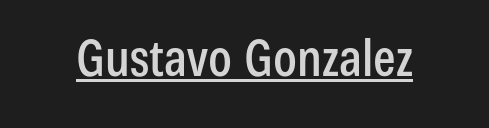
Quick note: not italic, upright. The rendering uses the underline text-decoration. No extra tracking has been applied to these lines. The letters advance in unequal steps, a hallmark of proportional type.
